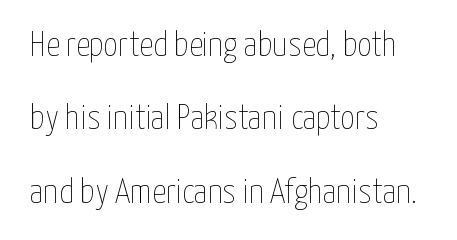
Q: Is the text bold? A: No.
Q: Is the text italic (slanted)? A: No, it is upright.
Q: Is the text underlined? A: No.
Q: How is the paragraph aligned? A: Left-aligned.
Q: Is the spacing between letters normal or unusually wide? A: Normal.
Q: Is the spacing between lines tight, normal or loose? A: Loose.
Q: Width (condensed, normal, or wide)? A: Condensed.
Q: Stroke contrast? A: Low.
Q: x-height? A: Medium.
Q: Monospaced? A: No.
